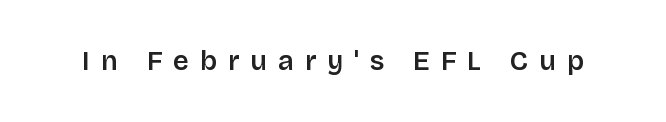
Q: Is the text bold? A: Semi-bold.
Q: Is the text italic (slanted)? A: No, it is upright.
Q: Is the text underlined? A: No.
Q: Is the spacing between letters normal or unusually wide? A: Unusually wide.
